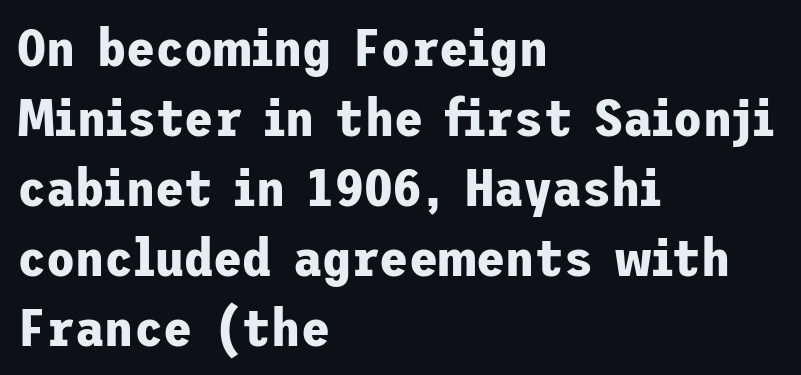
The image shows 53 px bold sans-serif type, upright; set left-aligned, normal line spacing (1.32x), normal letter spacing, not underlined; low stroke contrast and a medium x-height.
